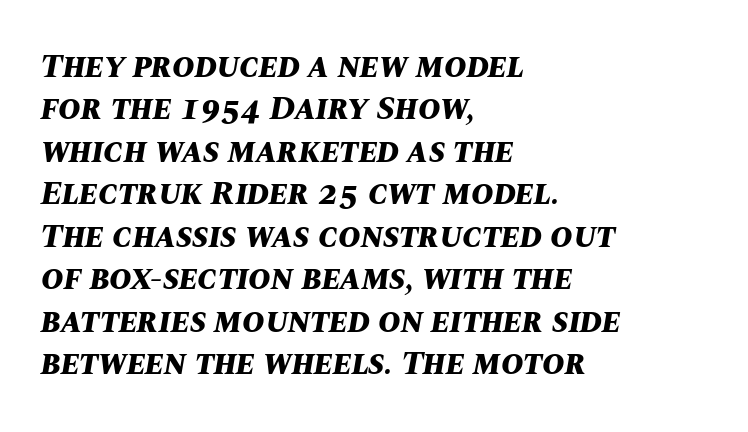
A full-strength bold gives these letters their thick strokes. Every row of glyphs begins at an identical x-position on the left. Reading down the column, the eye jumps a familiar distance to each next line. What stands out about the letter spacing? Nothing — it is the standard amount. Do the characters align in a grid? No, the font is proportional.
